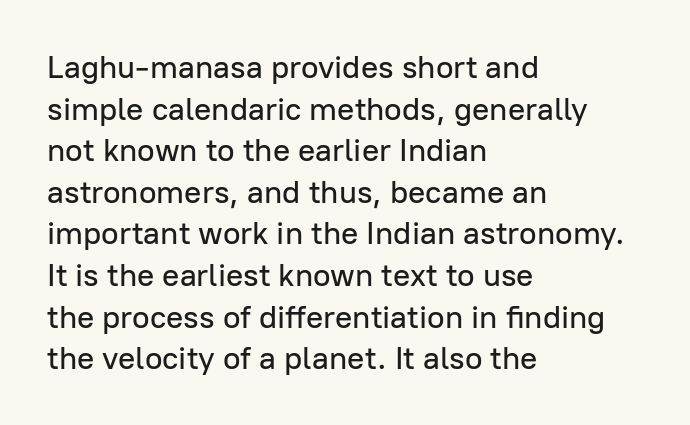
Q: Is the text italic (slanted)? A: No, it is upright.
Q: Is the typeface a serif or a sans-serif typeface? A: Sans-serif.
Q: Is the text underlined? A: No.
Q: How is the paragraph aligned? A: Left-aligned.
Q: Is the spacing between letters normal or unusually wide? A: Normal.
Q: Is the spacing between lines tight, normal or loose? A: Normal.
Q: Width (condensed, normal, or wide)? A: Normal.
Q: Stroke contrast? A: Low.
Q: x-height? A: Medium.
Q: Monospaced? A: No.
